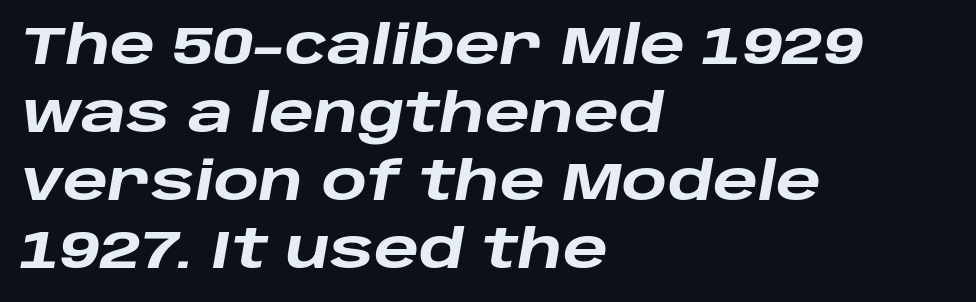
Q: Is the text bold? A: Yes.
Q: Is the text italic (slanted)? A: Yes, it leans right by about 10 degrees.
Q: Is the text underlined? A: No.
Q: How is the paragraph aligned? A: Left-aligned.
Q: Is the spacing between letters normal or unusually wide? A: Normal.
Q: Is the spacing between lines tight, normal or loose? A: Normal.
Q: Width (condensed, normal, or wide)? A: Wide.
Q: Stroke contrast? A: Low.
Q: x-height? A: Large.
Q: Monospaced? A: No.
